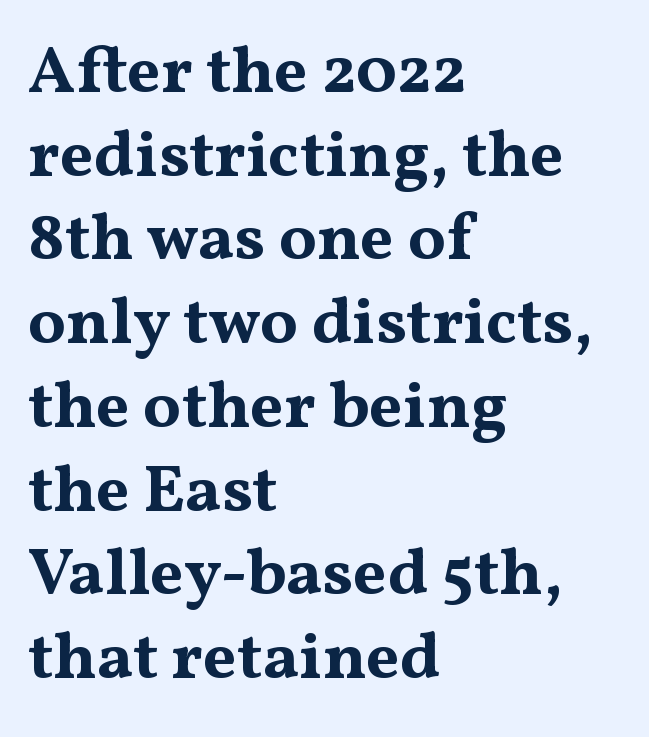
Q: Is the text bold? A: Yes.
Q: Is the text italic (slanted)? A: No, it is upright.
Q: Is the typeface a serif or a sans-serif typeface? A: Serif.
Q: Is the text underlined? A: No.
Q: How is the paragraph aligned? A: Left-aligned.
Q: Is the spacing between letters normal or unusually wide? A: Normal.
Q: Is the spacing between lines tight, normal or loose? A: Normal.
Q: Width (condensed, normal, or wide)? A: Wide.
Q: Stroke contrast? A: Medium.
Q: x-height? A: Medium.
Q: Monospaced? A: No.
